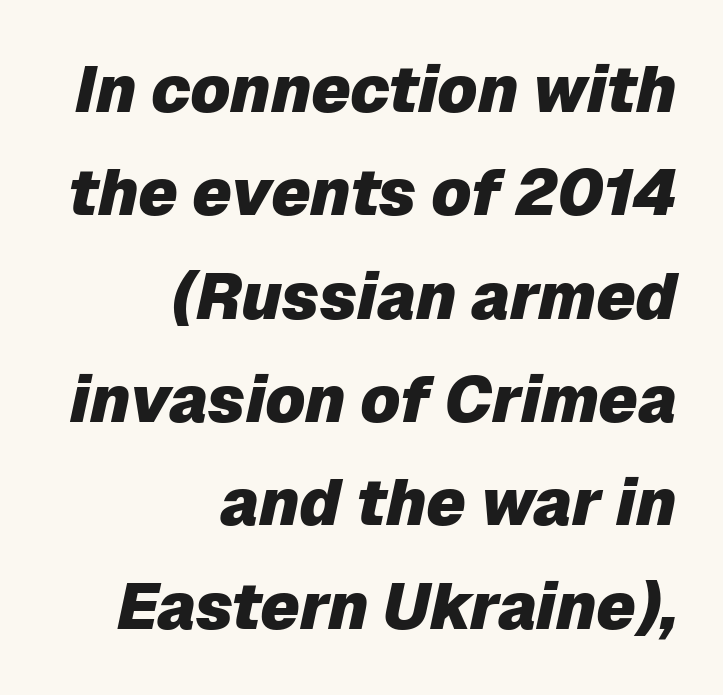
{"italic": "yes", "lean": "right", "slant_degrees": 12, "bold": "yes", "weight": "heavy", "width": "normal", "stroke_contrast": "low", "x_height": "medium", "monospaced": "no", "underline": "no", "align": "right", "line_spacing": "normal", "line_spacing_ratio": 1.59, "letter_spacing": "normal", "letter_spacing_em": 0.0, "glyph_px": 65}
